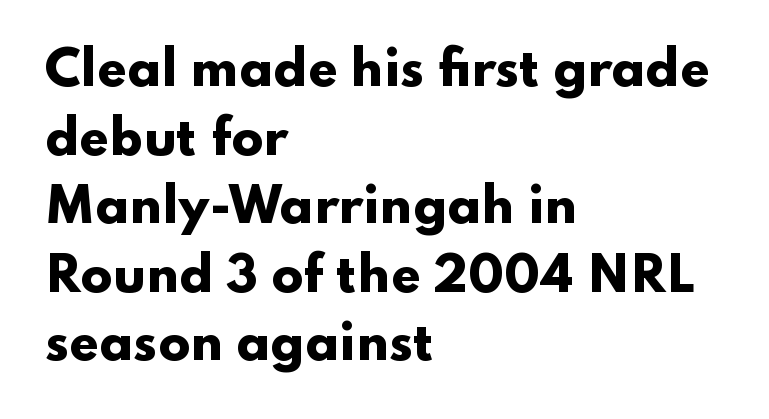
The image shows 47 px heavy, wide sans-serif type, upright; set left-aligned, normal line spacing (1.46x), normal letter spacing, not underlined; low stroke contrast and a small x-height.
